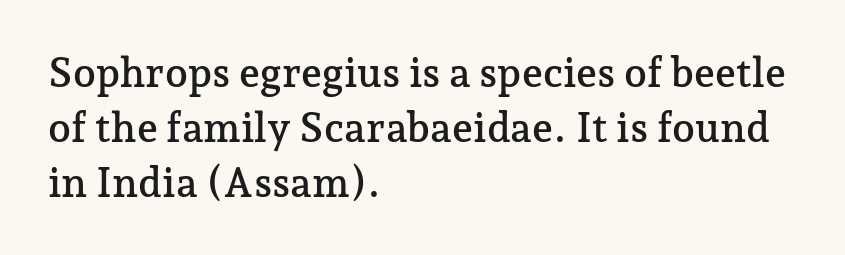
Q: Is the text italic (slanted)? A: No, it is upright.
Q: Is the typeface a serif or a sans-serif typeface? A: Serif.
Q: Is the text underlined? A: No.
Q: How is the paragraph aligned? A: Left-aligned.
Q: Is the spacing between letters normal or unusually wide? A: Normal.
Q: Is the spacing between lines tight, normal or loose? A: Normal.
Q: Width (condensed, normal, or wide)? A: Normal.
Q: Stroke contrast? A: Low.
Q: x-height? A: Medium.
Q: Monospaced? A: No.
